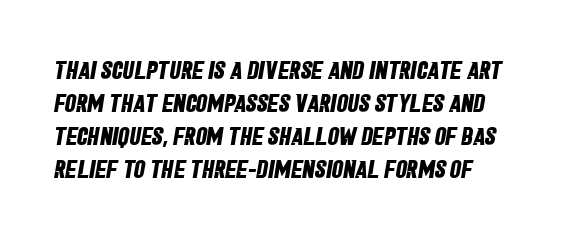
{"bold": "yes", "underline": "no", "line_spacing": "normal", "line_spacing_ratio": 1.32, "letter_spacing": "normal", "letter_spacing_em": 0.0, "glyph_px": 25}
